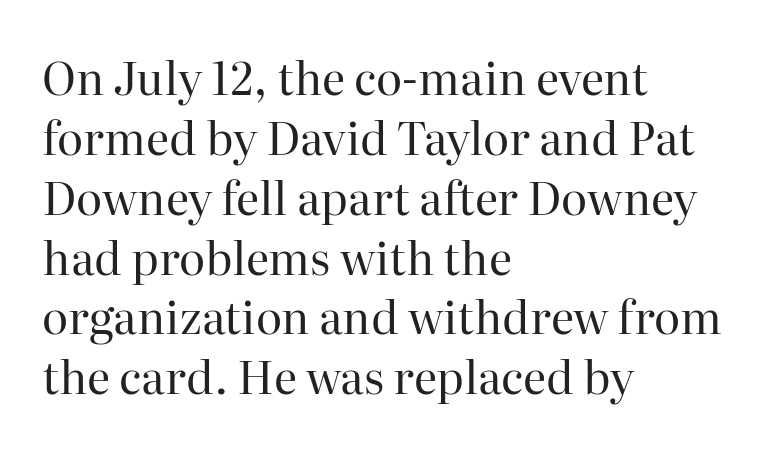
Looks like regular typesetting: each glyph gets only the width it needs. The lettering stays uniformly vertical, giving the passage a roman look. If you drew a ruler down the left edge, every line would touch it. Short note: letters normally spaced.
